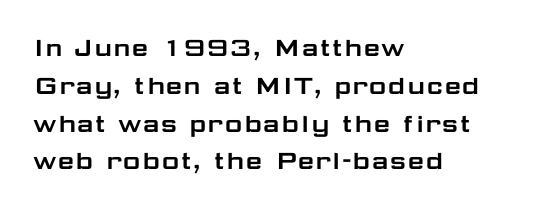
The image shows 30 px wide sans-serif type, upright; set left-aligned, normal line spacing (1.26x), normal letter spacing, not underlined; low stroke contrast and a medium x-height.
